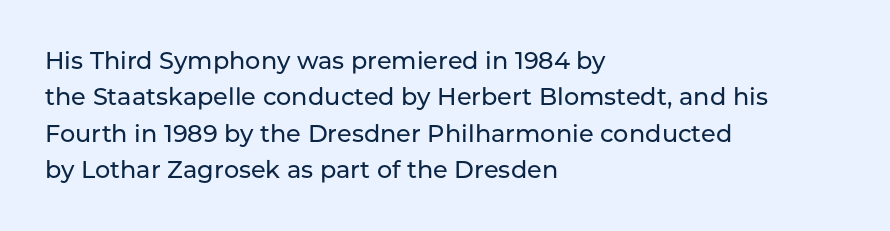
{"italic": "no", "underline": "no", "align": "left", "line_spacing": "normal", "line_spacing_ratio": 1.52, "letter_spacing": "normal", "letter_spacing_em": 0.0, "glyph_px": 24}
